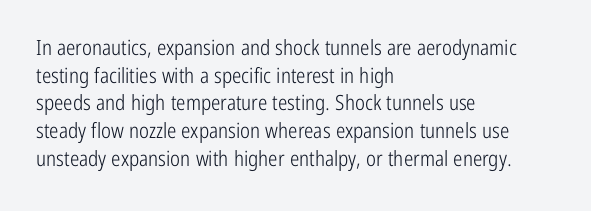
The image shows 21 px text type, upright; set left-aligned, normal line spacing (1.32x), normal letter spacing, not underlined.
